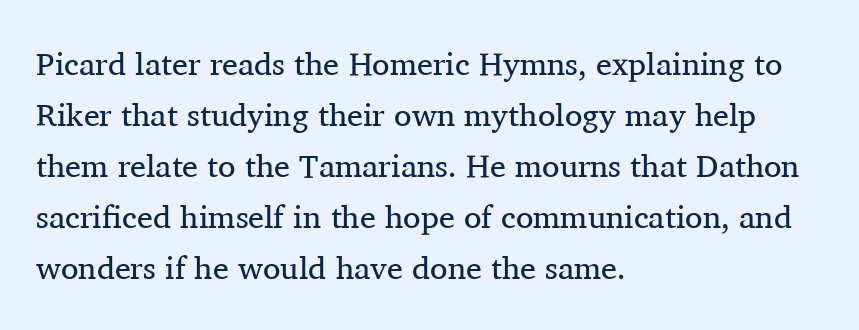
Honestly, the letter spacing is just normal — you wouldn't notice it. Does the copy run flush right? No — it runs flush left. These lines are rendered in a variable-pitch font. Regarding serifs, this sample has them.
